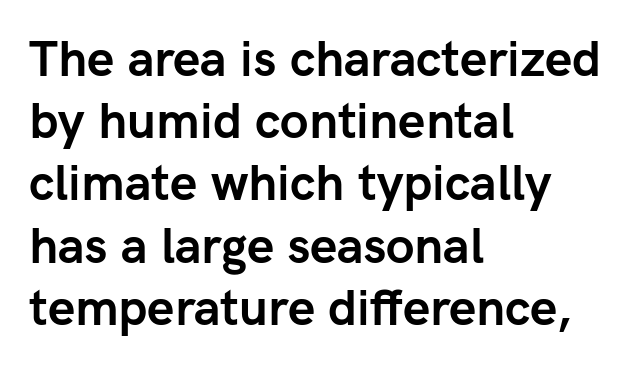
{"serif": "no", "italic": "no", "bold": "yes", "weight": "semibold", "width": "normal", "stroke_contrast": "low", "x_height": "medium", "monospaced": "no", "underline": "no", "align": "left", "line_spacing": "normal", "line_spacing_ratio": 1.27, "letter_spacing": "normal", "letter_spacing_em": 0.0, "glyph_px": 49}
